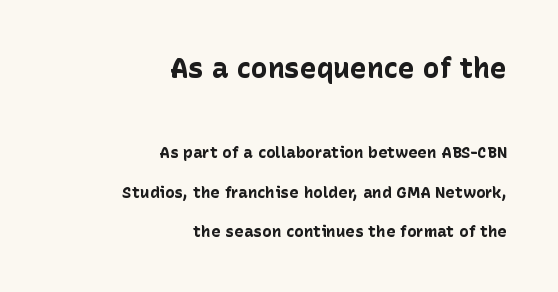
The image shows 28 px bold sans-serif type, upright; set right-aligned, loose line spacing (2.46x), normal letter spacing, not underlined; the first (top) block is 1.75x larger; low stroke contrast and a medium x-height.
